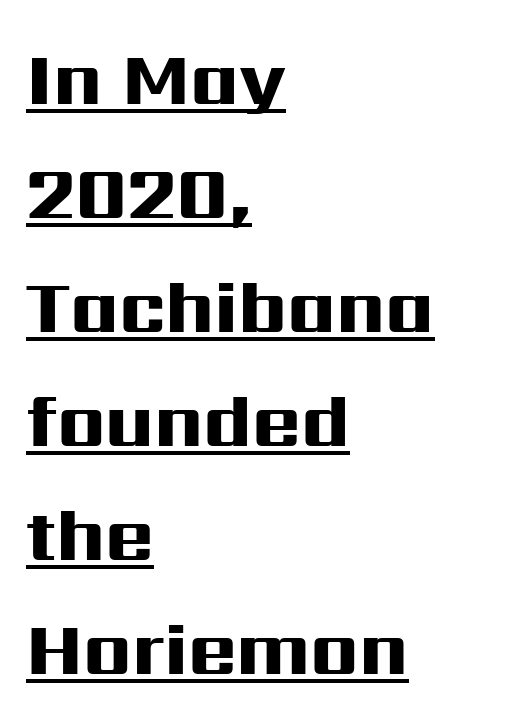
The lines sit at an ordinary, default distance from one another. Looks like someone drew a line under every word here. The lines are quadded left. Is this a fixed-width face? No — the glyphs have proportional, varying widths. A typesetter would mark this as roman, not italic.
